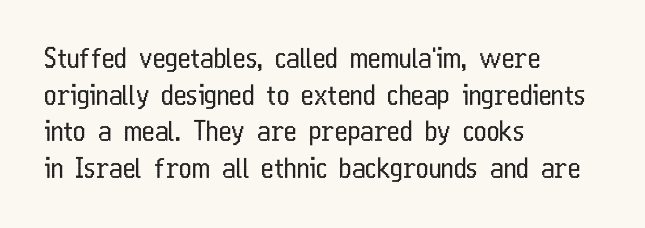
{"italic": "no", "bold": "no", "underline": "no", "align": "left", "line_spacing": "normal", "line_spacing_ratio": 1.36, "letter_spacing": "normal", "letter_spacing_em": 0.0, "glyph_px": 27}
